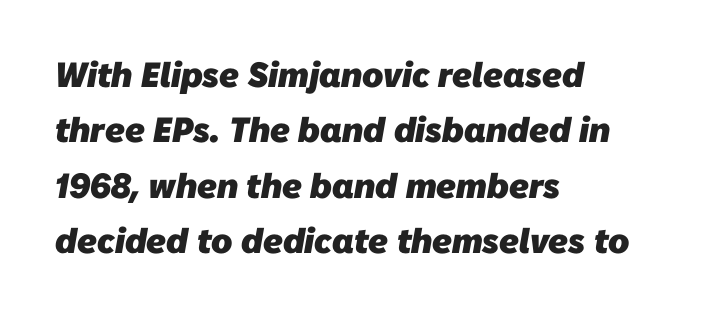
The image shows 35 px heavy sans-serif type; set left-aligned, normal line spacing (1.58x), normal letter spacing, not underlined; low stroke contrast and a medium x-height.
